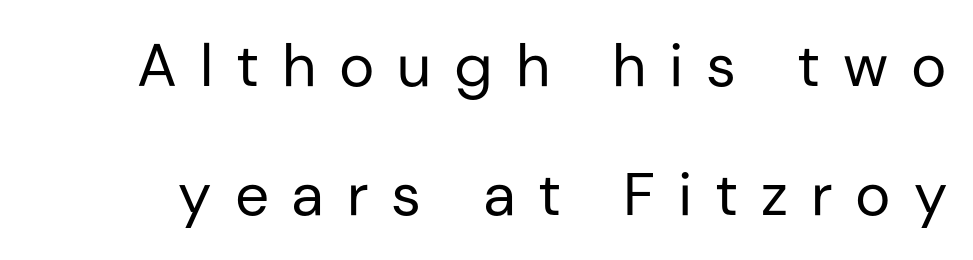
When letters stand straight like this, we call the style roman or upright. Baseline-to-baseline distance is far greater than the letter height. Each stroke keeps to a modest, everyday thickness or less. You could not count columns in this text — the font is proportionally spaced. Someone cranked the tracking dial way up on this one. Look at the bottom of the vertical strokes: they stop flat, with no serifs.
